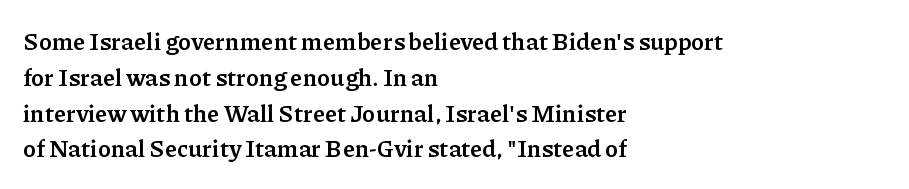
Q: Is the text bold? A: Yes.
Q: Is the text italic (slanted)? A: No, it is upright.
Q: Is the text underlined? A: No.
Q: How is the paragraph aligned? A: Left-aligned.
Q: Is the spacing between letters normal or unusually wide? A: Normal.
Q: Is the spacing between lines tight, normal or loose? A: Normal.
